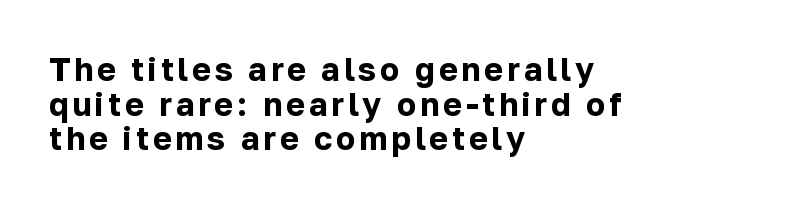
Q: Is the text bold? A: Yes.
Q: Is the text italic (slanted)? A: No, it is upright.
Q: Is the typeface a serif or a sans-serif typeface? A: Sans-serif.
Q: Is the text underlined? A: No.
Q: How is the paragraph aligned? A: Left-aligned.
Q: Is the spacing between lines tight, normal or loose? A: Tight.
Q: Width (condensed, normal, or wide)? A: Normal.
Q: Stroke contrast? A: Low.
Q: x-height? A: Medium.
Q: Monospaced? A: No.
